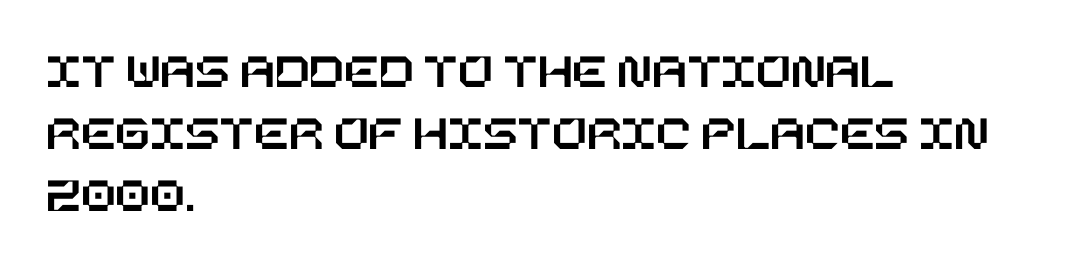
The image shows 51 px text type, upright; set left-aligned, line spacing 1.22x, normal letter spacing, not underlined; low stroke contrast and a large x-height.
